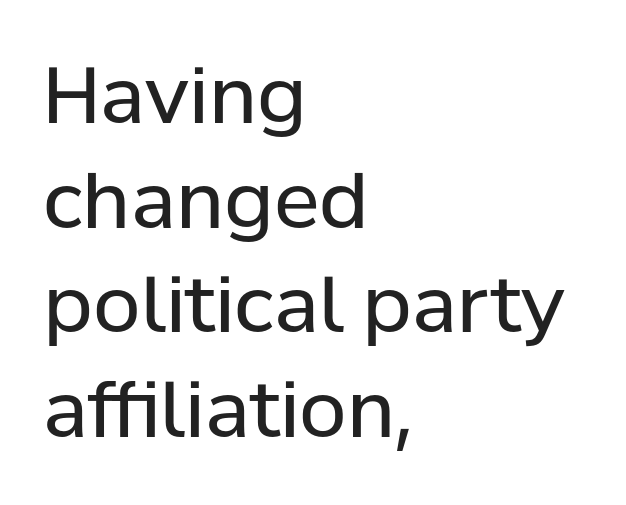
The rendering uses a moderate line-height, typical for paragraphs. Do the characters align in a grid? No, the font is proportional. Serif or sans? Sans — the stroke terminals are bare. The passage is arranged the way most books set body copy — flush left. Is the type heavy? It reads as light-to-regular instead. The strip under each line holds only bare page.
